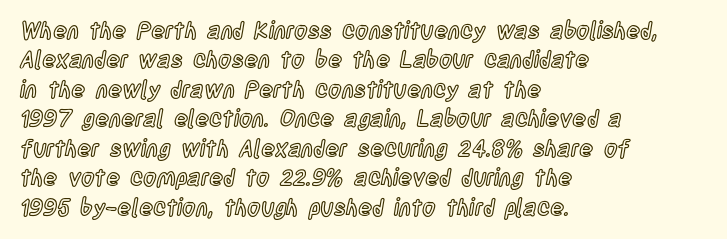
Q: Is the text italic (slanted)? A: Yes.
Q: Is the text underlined? A: No.
Q: How is the paragraph aligned? A: Left-aligned.
Q: Is the spacing between letters normal or unusually wide? A: Normal.
Q: Is the spacing between lines tight, normal or loose? A: Normal.
